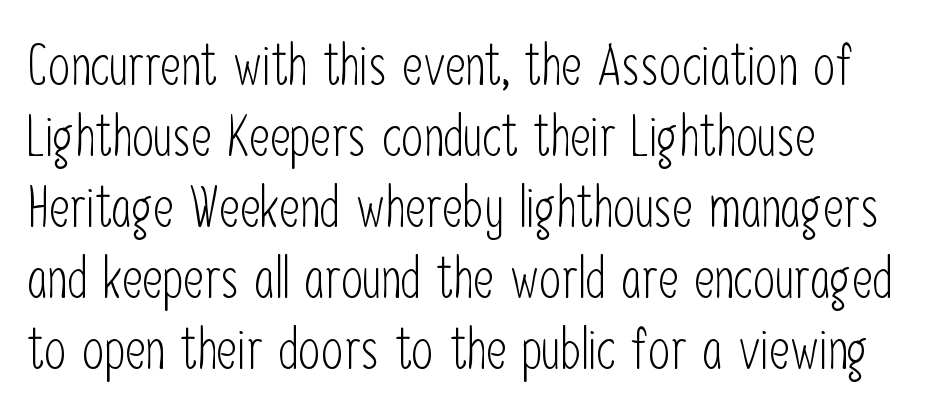
Q: Is the text bold? A: No.
Q: Is the text italic (slanted)? A: No, it is upright.
Q: Is the typeface a serif or a sans-serif typeface? A: Sans-serif.
Q: Is the text underlined? A: No.
Q: How is the paragraph aligned? A: Left-aligned.
Q: Is the spacing between letters normal or unusually wide? A: Normal.
Q: Is the spacing between lines tight, normal or loose? A: Normal.
Q: Width (condensed, normal, or wide)? A: Condensed.
Q: Stroke contrast? A: Low.
Q: x-height? A: Medium.
Q: Monospaced? A: No.
